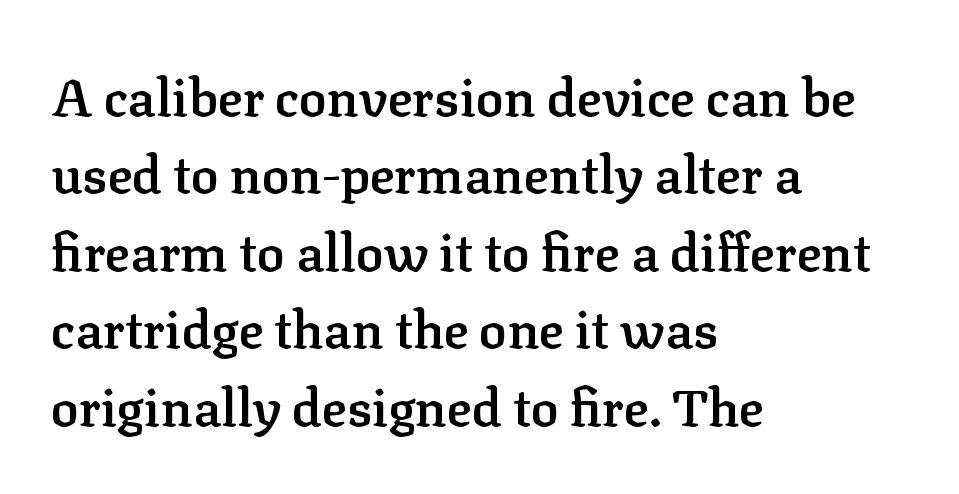
Q: Is the text bold? A: Semi-bold.
Q: Is the text italic (slanted)? A: No, it is upright.
Q: Is the typeface a serif or a sans-serif typeface? A: Serif.
Q: Is the text underlined? A: No.
Q: How is the paragraph aligned? A: Left-aligned.
Q: Is the spacing between letters normal or unusually wide? A: Normal.
Q: Is the spacing between lines tight, normal or loose? A: Normal.
Q: Width (condensed, normal, or wide)? A: Normal.
Q: Stroke contrast? A: Low.
Q: x-height? A: Medium.
Q: Monospaced? A: No.
